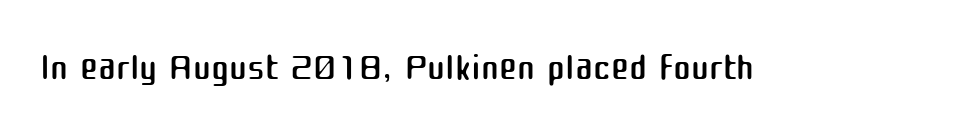
{"serif": "no", "italic": "no", "bold": "no", "weight": "regular", "width": "normal", "stroke_contrast": "medium", "x_height": "medium", "monospaced": "no", "underline": "no", "letter_spacing": "normal", "letter_spacing_em": 0.0, "glyph_px": 54}
